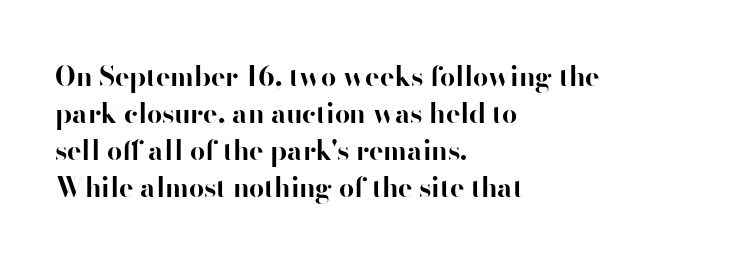
Every character sits straight up, as roman type does. Words appear dense and cohesive because spacing is normal. On the weight axis this lands at bold, roughly 700. In terms of leading, this rendering sits right in the middle.
